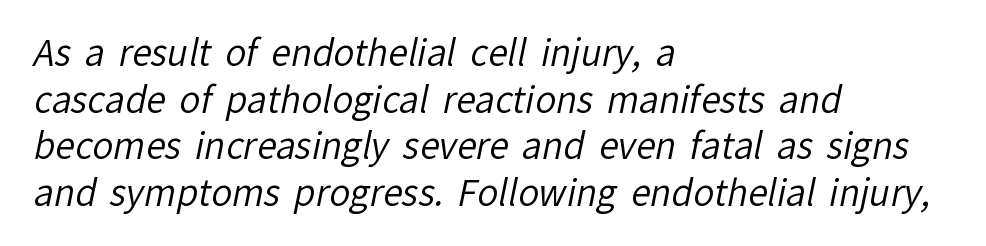
The image shows 35 px regular-weight sans-serif type; set left-aligned, normal line spacing (1.33x), normal letter spacing, not underlined; low stroke contrast and a medium x-height.
